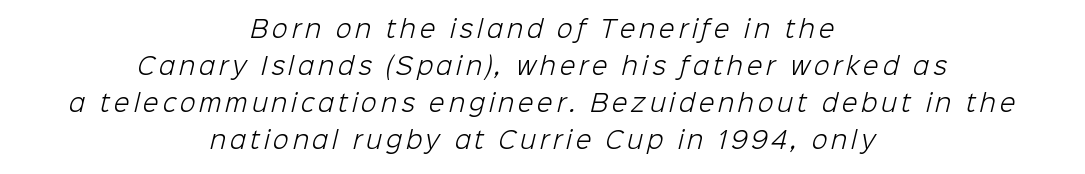
Stem width sits at or under what a default text font uses. Baseline-to-baseline distance is the conventional proportion of letter height. These lines are centered, leaving both edges ragged. Bare-footed words on every line.
